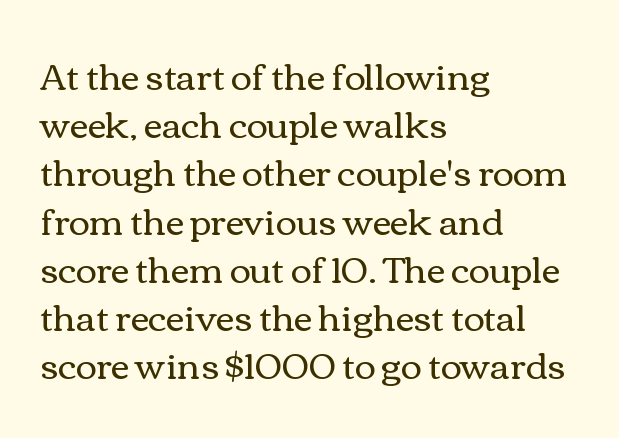
{"italic": "no", "bold": "no", "weight": "regular", "width": "wide", "stroke_contrast": "medium", "x_height": "medium", "monospaced": "no", "underline": "no", "align": "left", "line_spacing": "normal", "line_spacing_ratio": 1.34, "letter_spacing": "normal", "letter_spacing_em": 0.0, "glyph_px": 36}
